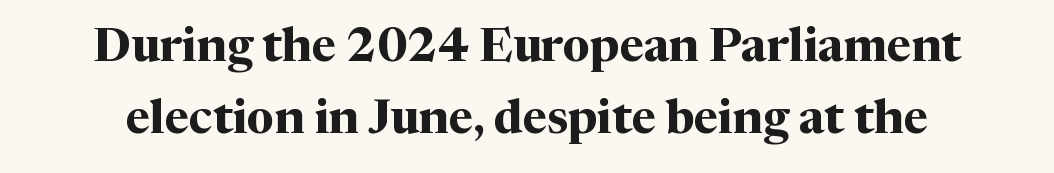
Q: Is the text bold? A: Yes.
Q: Is the text italic (slanted)? A: No, it is upright.
Q: Is the typeface a serif or a sans-serif typeface? A: Serif.
Q: Is the text underlined? A: No.
Q: Is the spacing between letters normal or unusually wide? A: Normal.
Q: Is the spacing between lines tight, normal or loose? A: Normal.
Q: Width (condensed, normal, or wide)? A: Normal.
Q: Stroke contrast? A: Medium.
Q: x-height? A: Medium.
Q: Monospaced? A: No.
